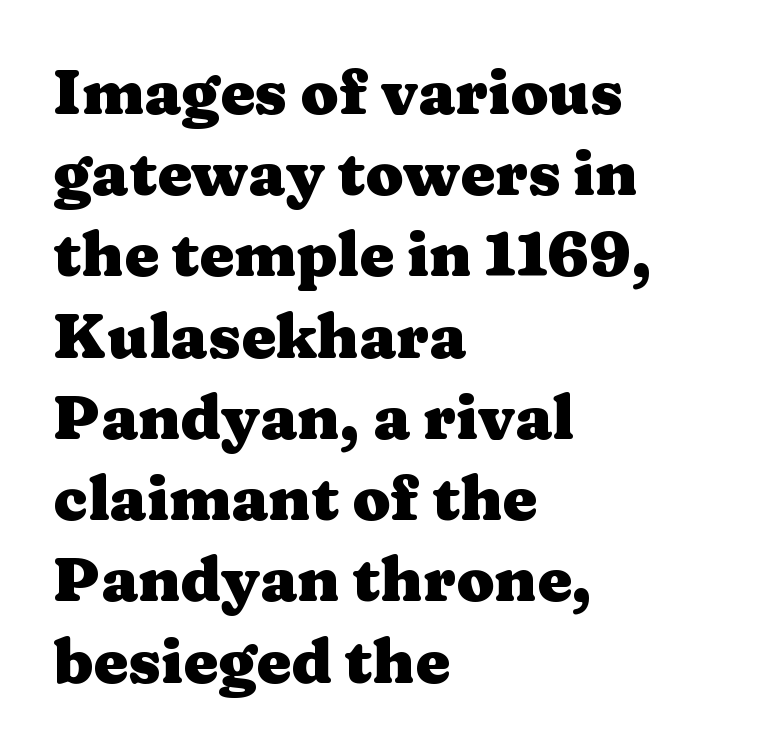
Q: Is the text bold? A: Yes.
Q: Is the text italic (slanted)? A: No, it is upright.
Q: Is the typeface a serif or a sans-serif typeface? A: Serif.
Q: Is the text underlined? A: No.
Q: How is the paragraph aligned? A: Left-aligned.
Q: Is the spacing between letters normal or unusually wide? A: Normal.
Q: Is the spacing between lines tight, normal or loose? A: Normal.
Q: Width (condensed, normal, or wide)? A: Wide.
Q: Stroke contrast? A: Medium.
Q: x-height? A: Medium.
Q: Monospaced? A: No.
